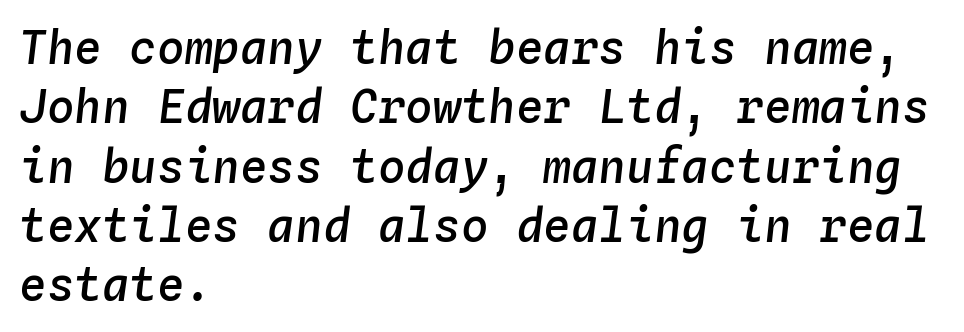
The image shows 46 px semibold type, italic (leaning right), monospaced; set left-aligned, normal line spacing (1.29x), normal letter spacing, not underlined; low stroke contrast and a medium x-height.
